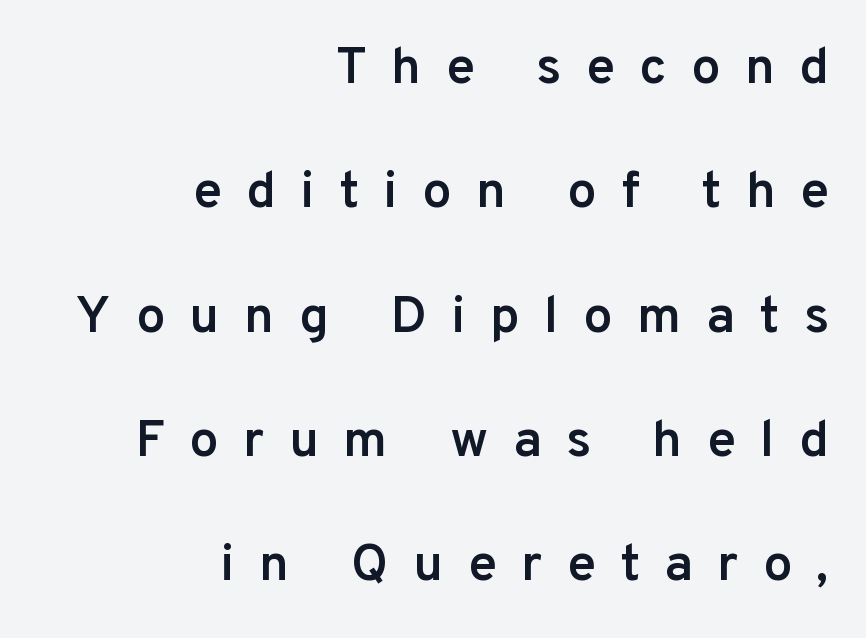
Q: Is the text bold? A: Semi-bold.
Q: Is the text italic (slanted)? A: No, it is upright.
Q: Is the typeface a serif or a sans-serif typeface? A: Sans-serif.
Q: Is the text underlined? A: No.
Q: How is the paragraph aligned? A: Right-aligned.
Q: Is the spacing between letters normal or unusually wide? A: Unusually wide.
Q: Is the spacing between lines tight, normal or loose? A: Loose.
Q: Width (condensed, normal, or wide)? A: Normal.
Q: Stroke contrast? A: Low.
Q: x-height? A: Medium.
Q: Monospaced? A: No.
